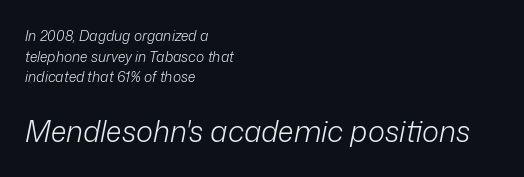
{"italic": "yes", "lean": "right", "slant_degrees": 12, "bold": "no", "weight": "light", "width": "normal", "stroke_contrast": "low", "x_height": "medium", "monospaced": "no", "underline": "no", "align": "left", "line_spacing": "normal", "line_spacing_ratio": 1.47, "letter_spacing": "normal", "letter_spacing_em": 0.0, "larger_block": "second", "size_ratio": 2.07, "glyph_px": 29}
